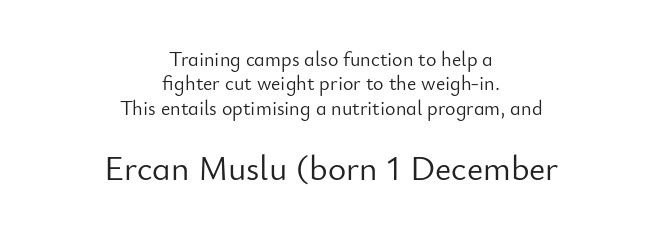
Which margin do the lines hug? Neither — every line sits in the middle. Plain, unruled lines of type. Proportional: the letters do not fall into vertical columns. Bigger letters appear in the bottom chunk; the top chunk is reduced. If you drew a line through each stem, it would be perfectly vertical.
